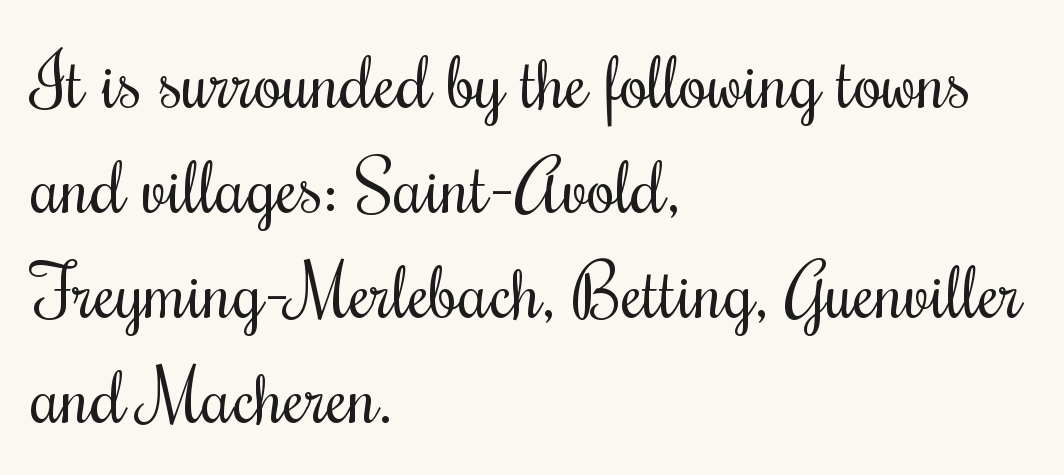
Q: Is the text bold? A: No.
Q: Is the text italic (slanted)? A: Yes.
Q: Is the text underlined? A: No.
Q: How is the paragraph aligned? A: Left-aligned.
Q: Is the spacing between letters normal or unusually wide? A: Normal.
Q: Is the spacing between lines tight, normal or loose? A: Normal.
Q: Width (condensed, normal, or wide)? A: Condensed.
Q: Stroke contrast? A: Medium.
Q: x-height? A: Small.
Q: Monospaced? A: No.
